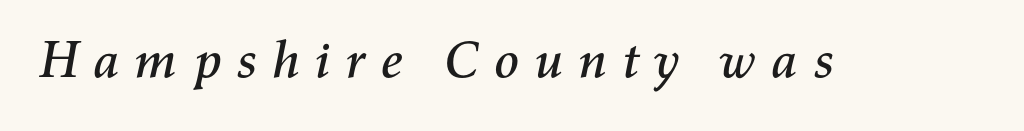
You could not count columns in this text — the font is proportionally spaced. Compared with ordinary roman type, these characters are visibly tilted. Tracking value appears strongly positive — letters spread wide. The specimen omits any rule beneath the text block's lines.
